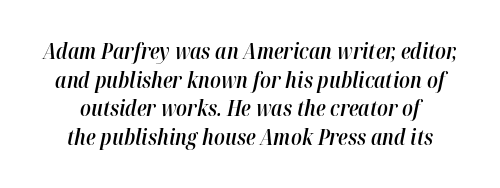
Q: Is the text bold? A: Semi-bold.
Q: Is the text italic (slanted)? A: Yes, it leans right by about 12 degrees.
Q: Is the text underlined? A: No.
Q: Is the spacing between letters normal or unusually wide? A: Normal.
Q: Is the spacing between lines tight, normal or loose? A: Normal.
